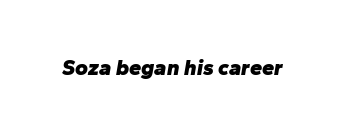
Q: Is the text bold? A: Yes.
Q: Is the text italic (slanted)? A: Yes, it leans right by about 10 degrees.
Q: Is the text underlined? A: No.
Q: Is the spacing between letters normal or unusually wide? A: Normal.
